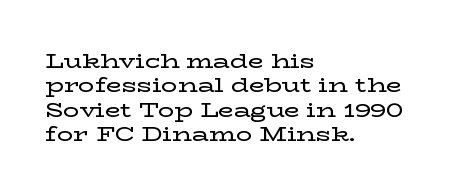
The image shows 20 px text type, upright; set left-aligned, line spacing 1.22x, normal letter spacing, not underlined.
